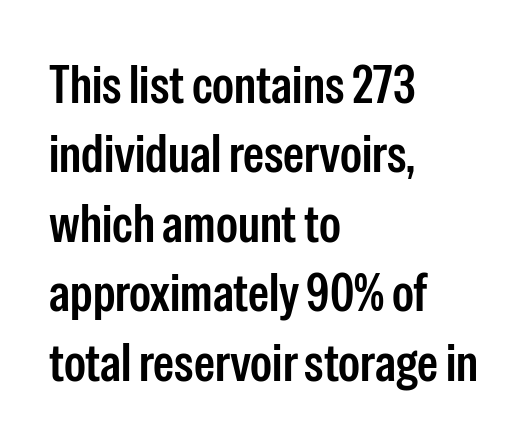
Q: Is the text bold? A: Semi-bold.
Q: Is the text italic (slanted)? A: No, it is upright.
Q: Is the typeface a serif or a sans-serif typeface? A: Sans-serif.
Q: Is the text underlined? A: No.
Q: How is the paragraph aligned? A: Left-aligned.
Q: Is the spacing between letters normal or unusually wide? A: Normal.
Q: Is the spacing between lines tight, normal or loose? A: Normal.
Q: Width (condensed, normal, or wide)? A: Condensed.
Q: Stroke contrast? A: Low.
Q: x-height? A: Medium.
Q: Monospaced? A: No.
